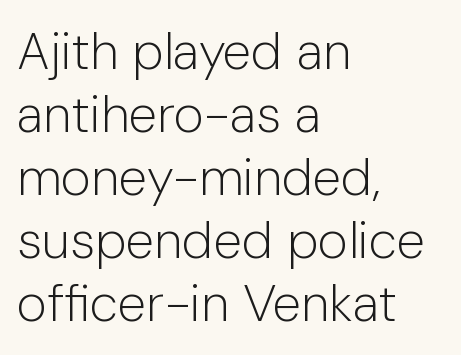
The image shows 52 px light sans-serif type, upright; set left-aligned, line spacing 1.21x, normal letter spacing, not underlined; low stroke contrast and a medium x-height.
